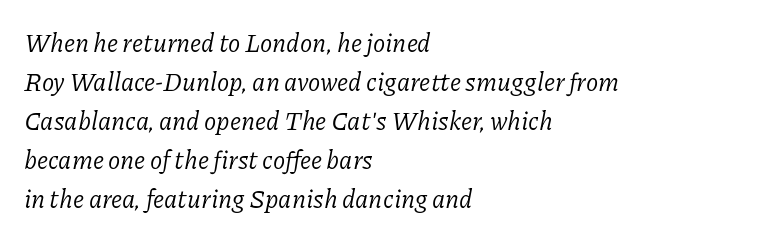
{"italic": "yes", "lean": "right", "slant_degrees": 11, "bold": "no", "underline": "no", "align": "left", "line_spacing": "normal", "line_spacing_ratio": 1.56, "letter_spacing": "normal", "letter_spacing_em": 0.0, "glyph_px": 25}
